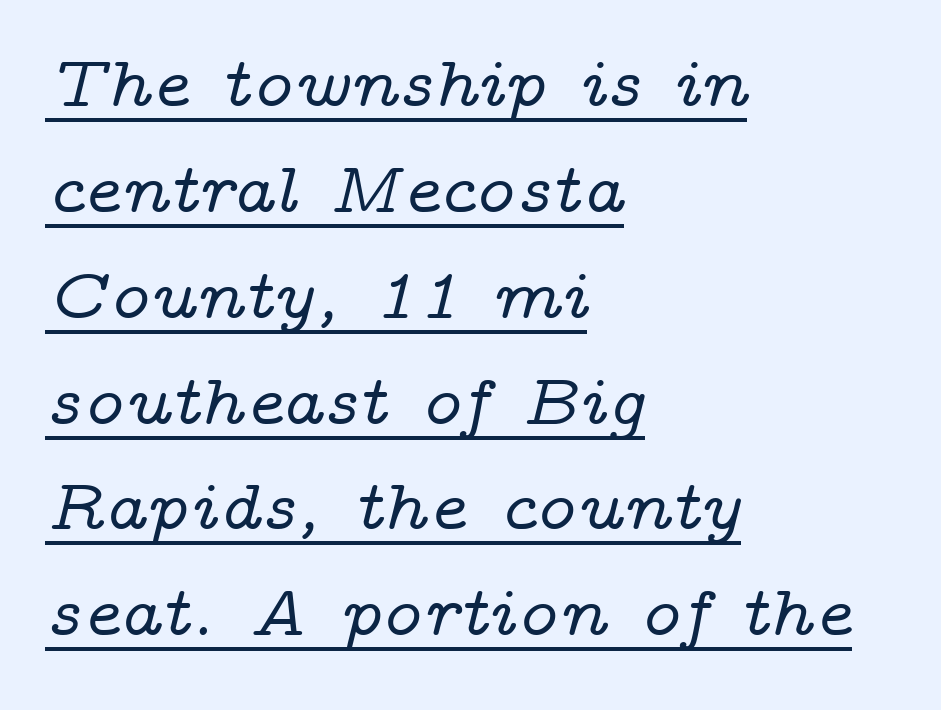
{"serif": "yes", "italic": "yes", "lean": "right", "slant_degrees": 14, "width": "wide", "stroke_contrast": "low", "x_height": "medium", "monospaced": "no", "underline": "yes", "align": "left", "line_spacing": "normal", "line_spacing_ratio": 1.47, "letter_spacing": "normal", "letter_spacing_em": 0.0, "glyph_px": 72}
